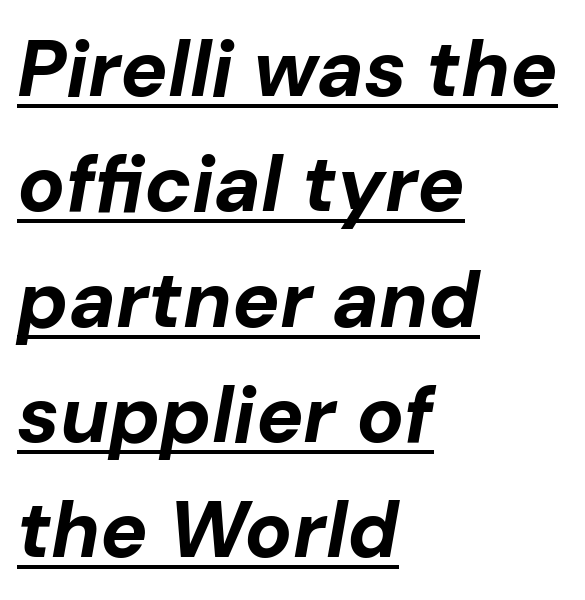
Q: Is the text bold? A: Yes.
Q: Is the text italic (slanted)? A: Yes, it leans right by about 10 degrees.
Q: Is the text underlined? A: Yes.
Q: How is the paragraph aligned? A: Left-aligned.
Q: Is the spacing between letters normal or unusually wide? A: Normal.
Q: Is the spacing between lines tight, normal or loose? A: Normal.
Q: Width (condensed, normal, or wide)? A: Normal.
Q: Stroke contrast? A: Low.
Q: x-height? A: Medium.
Q: Monospaced? A: No.
